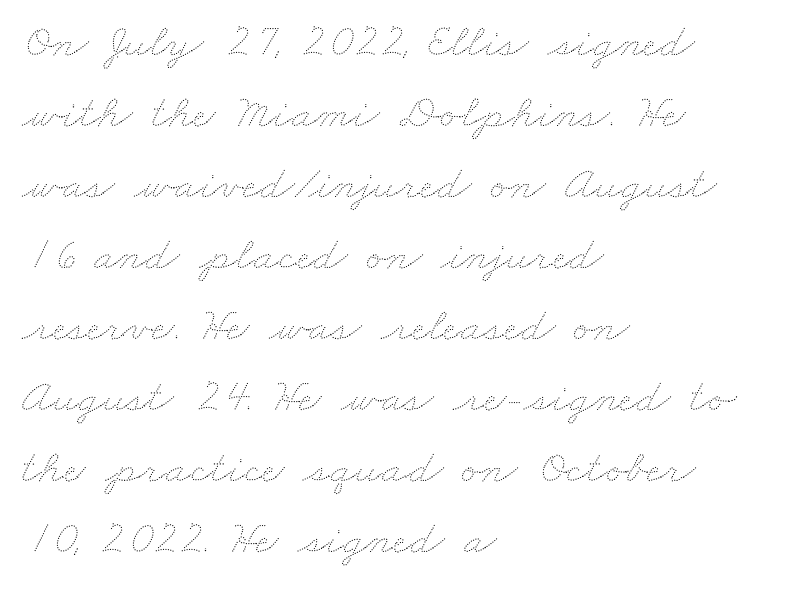
Each new line begins a customary step beneath the previous one. What stands out about the letter spacing? Nothing — it is the standard amount. The passage shown is typed in a proportional face where columns would drift. The string is rendered with underlining switched off. Compared with a typical body face, this is equally light or lighter still. Line starts are locked; line ends wander.
